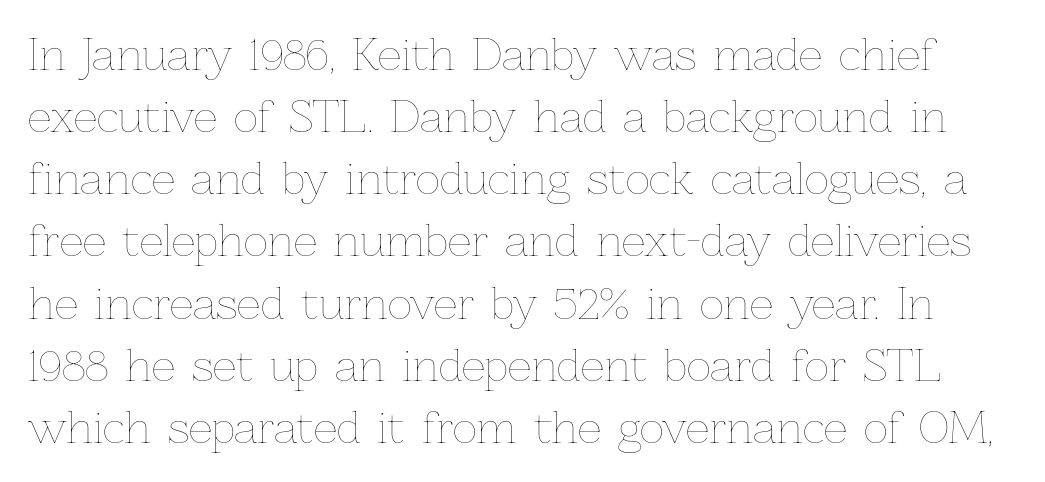
Q: Is the text bold? A: No.
Q: Is the text italic (slanted)? A: No, it is upright.
Q: Is the text underlined? A: No.
Q: Is the spacing between letters normal or unusually wide? A: Normal.
Q: Is the spacing between lines tight, normal or loose? A: Normal.
Q: Width (condensed, normal, or wide)? A: Normal.
Q: Stroke contrast? A: Low.
Q: x-height? A: Medium.
Q: Monospaced? A: No.
